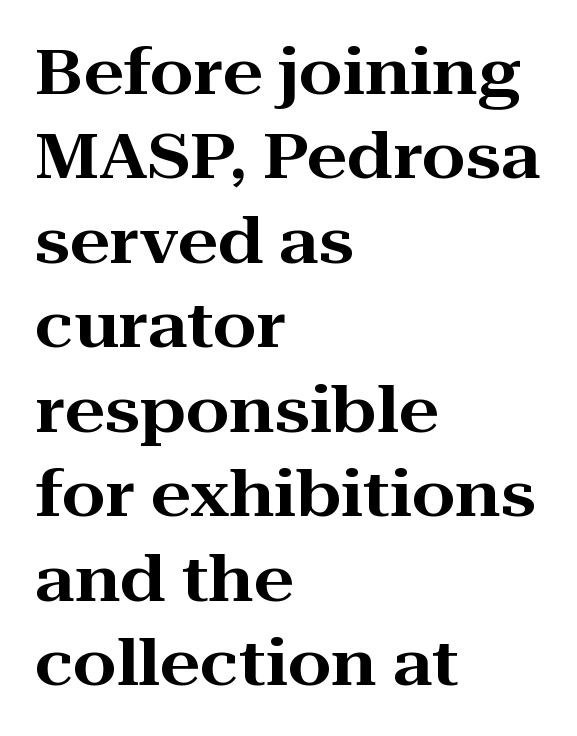
Q: Is the text italic (slanted)? A: No, it is upright.
Q: Is the typeface a serif or a sans-serif typeface? A: Serif.
Q: Is the text underlined? A: No.
Q: How is the paragraph aligned? A: Left-aligned.
Q: Is the spacing between letters normal or unusually wide? A: Normal.
Q: Is the spacing between lines tight, normal or loose? A: Normal.
Q: Width (condensed, normal, or wide)? A: Wide.
Q: Stroke contrast? A: High.
Q: x-height? A: Medium.
Q: Monospaced? A: No.
